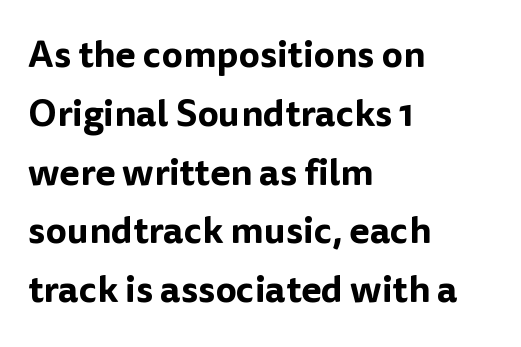
{"serif": "no", "italic": "no", "width": "normal", "stroke_contrast": "low", "x_height": "medium", "monospaced": "no", "underline": "no", "align": "left", "line_spacing": "normal", "line_spacing_ratio": 1.59, "letter_spacing": "normal", "letter_spacing_em": 0.0, "glyph_px": 37}
